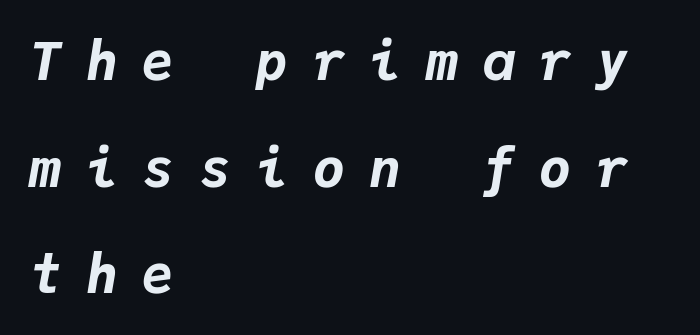
The image shows 53 px bold type, italic (leaning right), monospaced; set left-aligned, loose line spacing (2.01x), unusually wide letter spacing (+0.47 em), not underlined; low stroke contrast and a medium x-height.
